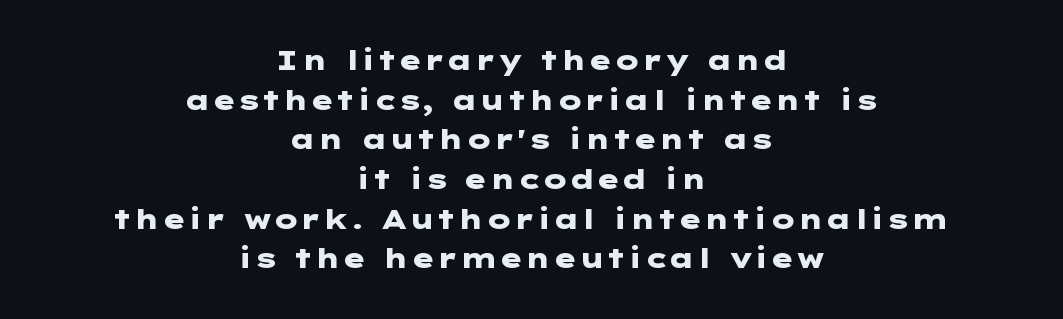
{"italic": "no", "bold": "yes", "underline": "no", "align": "center", "line_spacing": "normal", "line_spacing_ratio": 1.47, "letter_spacing": "normal", "letter_spacing_em": 0.0, "glyph_px": 27}
